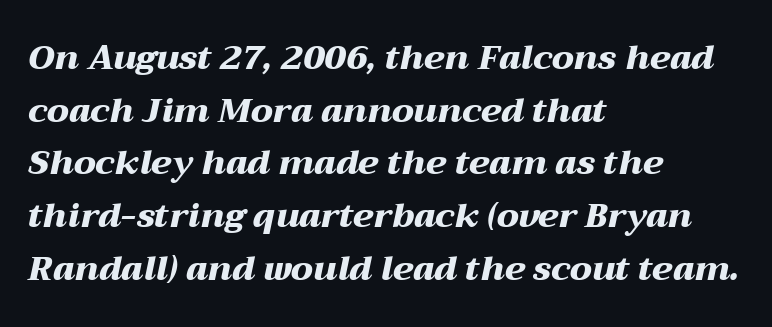
The image shows 34 px heavy, wide type, italic (leaning right); set left-aligned, normal line spacing (1.55x), normal letter spacing, not underlined; medium stroke contrast and a medium x-height.
